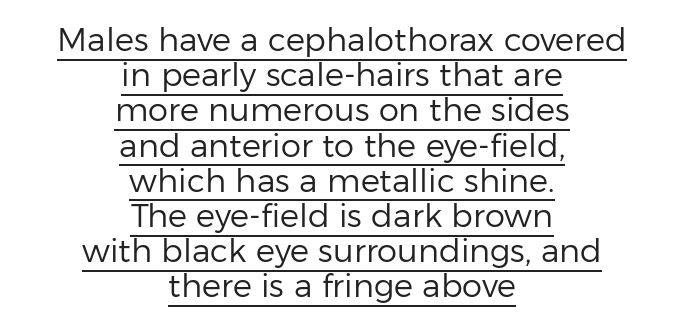
{"serif": "no", "italic": "no", "bold": "no", "weight": "regular", "width": "normal", "stroke_contrast": "low", "x_height": "medium", "monospaced": "no", "underline": "yes", "align": "center", "line_spacing": "tight", "line_spacing_ratio": 1.1, "letter_spacing": "normal", "letter_spacing_em": 0.0, "glyph_px": 32}
